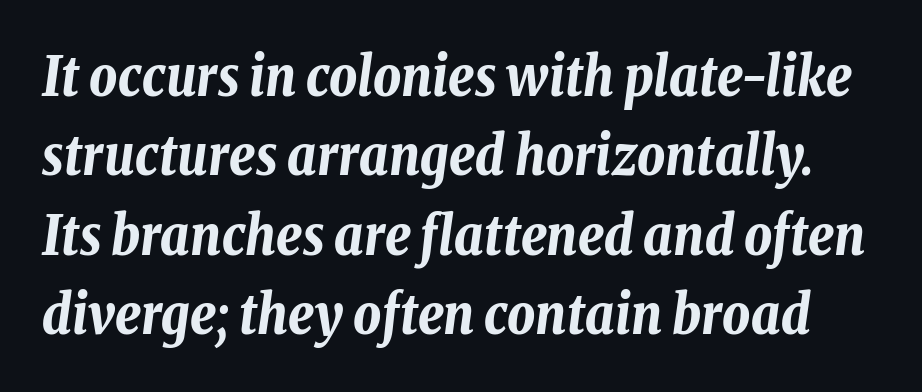
Pretty heavy lettering here — definitely bold. Tracking here is standard; glyphs follow each other at the usual distance. Each letter keeps its own natural width here, so spacing adapts to shape. The face used here has a pronounced slope to its letters. Lines of text with bare space underneath.
